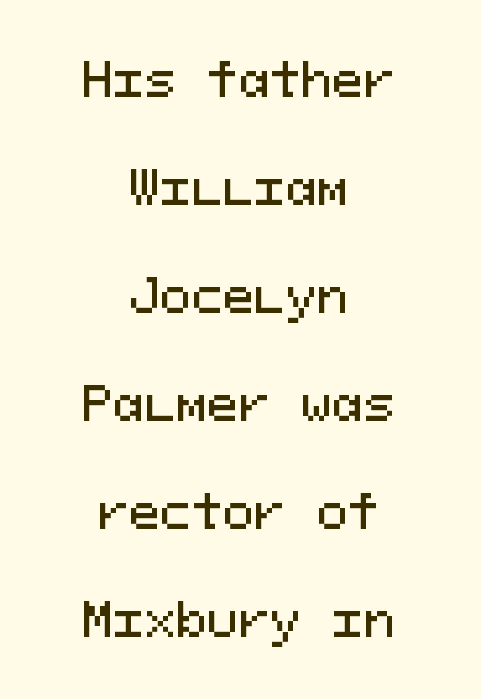
The image shows 47 px sans-serif type, upright, monospaced; set centered, loose line spacing (2.3x), normal letter spacing, not underlined; medium stroke contrast and a medium x-height.
